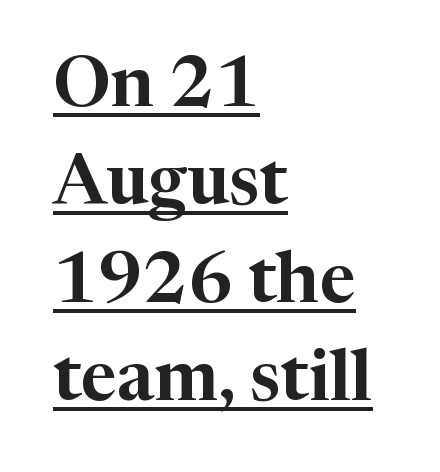
The image shows 71 px serif type, upright; set left-aligned, normal line spacing (1.38x), normal letter spacing, underlined; high stroke contrast and a medium x-height.
